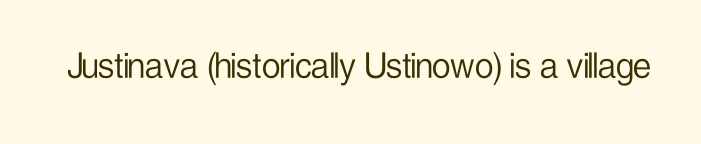
The image shows 41 px light, condensed sans-serif type, upright; set normal letter spacing, not underlined; low stroke contrast and a medium x-height.
